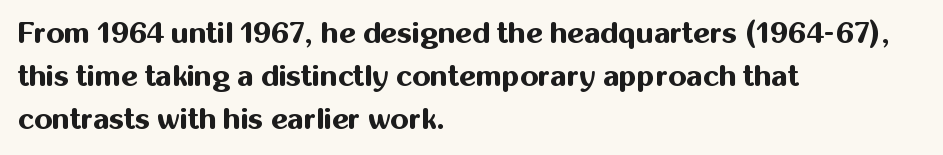
{"serif": "no", "italic": "no", "bold": "yes", "weight": "bold", "width": "normal", "stroke_contrast": "medium", "x_height": "medium", "monospaced": "no", "underline": "no", "align": "left", "line_spacing": "normal", "line_spacing_ratio": 1.49, "letter_spacing": "normal", "letter_spacing_em": 0.0, "glyph_px": 29}
